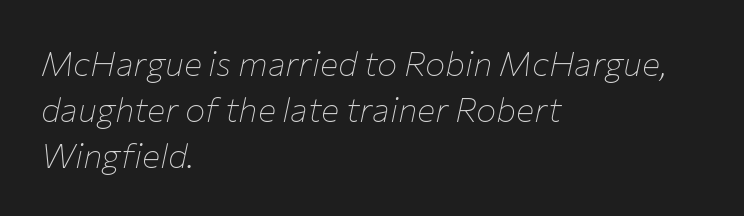
{"italic": "yes", "lean": "right", "slant_degrees": 12, "bold": "no", "weight": "thin", "width": "normal", "stroke_contrast": "low", "x_height": "medium", "monospaced": "no", "underline": "no", "align": "left", "line_spacing": "normal", "line_spacing_ratio": 1.35, "letter_spacing": "normal", "letter_spacing_em": 0.0, "glyph_px": 34}
